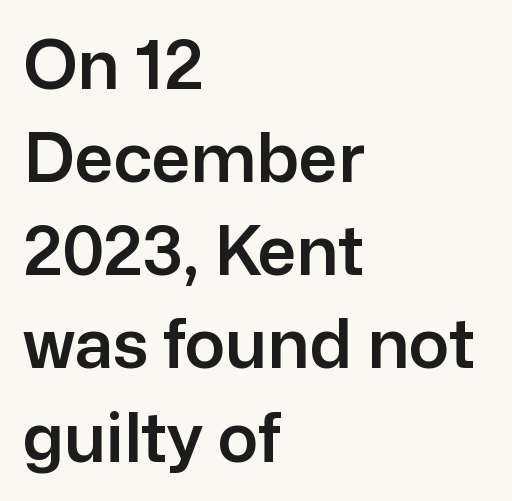
Look at the bottom of the vertical strokes: they stop flat, with no serifs. The type is set solid horizontally, with unmodified tracking. Line beginnings align vertically; line endings do not. Rows of type keep a routine distance in the vertical direction.
